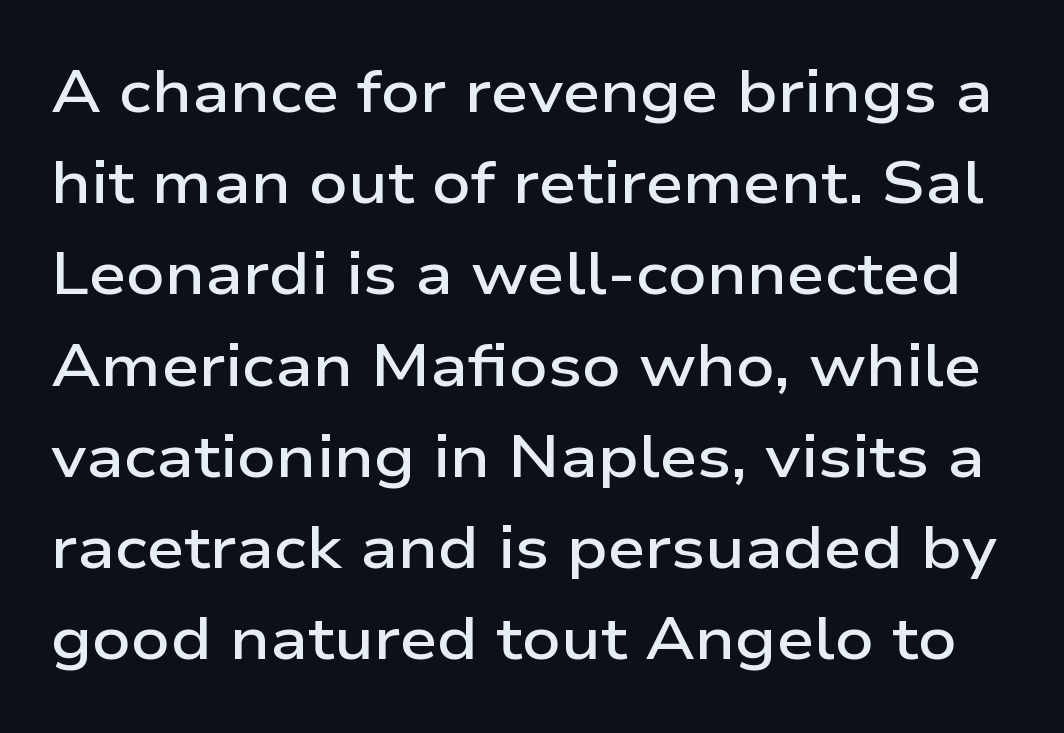
Designer's note — italics off, roman on. Regarding serifs, this sample does without them. The passage shown is typed in a proportional face where columns would drift. The face used here is a semibold: visibly heavier than regular, lighter than bold. Vertically, the passage feels balanced, rows spaced as you'd expect. Only glyphs here, with clear space below each row.
